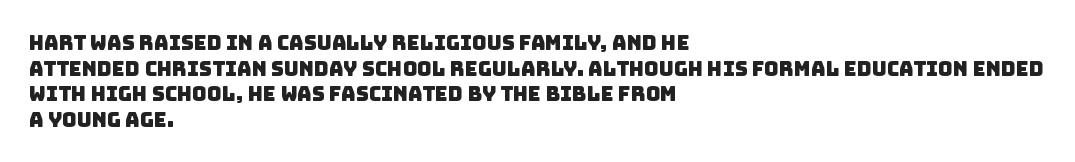
{"underline": "no", "align": "left", "line_spacing": "normal", "line_spacing_ratio": 1.28, "letter_spacing": "normal", "letter_spacing_em": 0.0, "glyph_px": 20}
